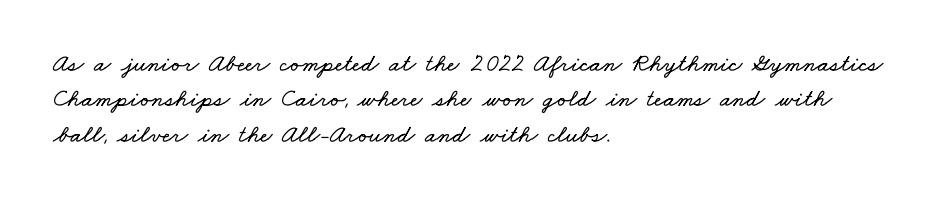
One glance says typical: line gaps are just what's usual. The rendering keeps characters at their native spacing. If you drew a ruler down the left edge, every line would touch it. Decoration check: the copy has no underline.
